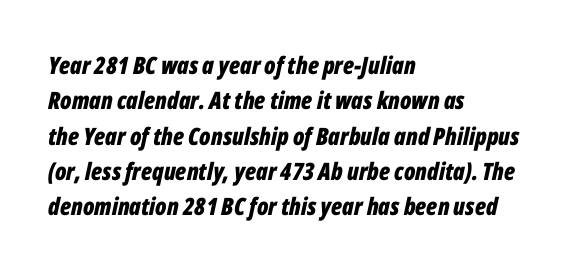
{"italic": "yes", "lean": "right", "slant_degrees": 12, "bold": "yes", "underline": "no", "align": "left", "line_spacing": "normal", "line_spacing_ratio": 1.47, "letter_spacing": "normal", "letter_spacing_em": 0.0, "glyph_px": 24}
